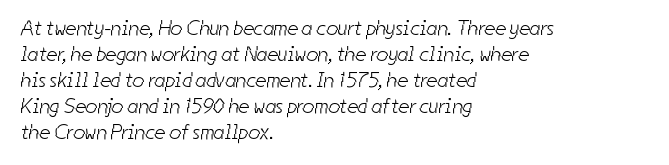
One-word summary of the alignment: left. Spacing between characters is what you'd get straight out of the box. A bare baseline throughout the passage. The weight would be labelled regular, book, light, or lighter still.
